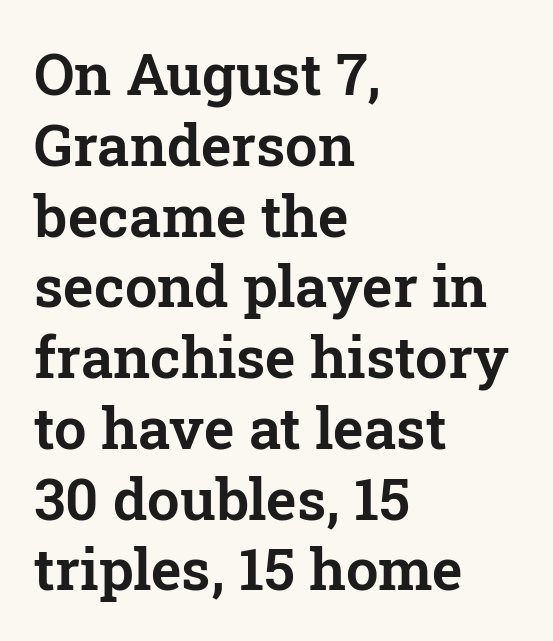
Typeset ragged right — the left edge is the straight one. Font category for this specimen: serif. You could not count columns in this text — the font is proportionally spaced. Nope, not italic — everything's standing straight. Nobody touched the tracking dial on this one. Anything drawn beneath the words? Only blank space.
